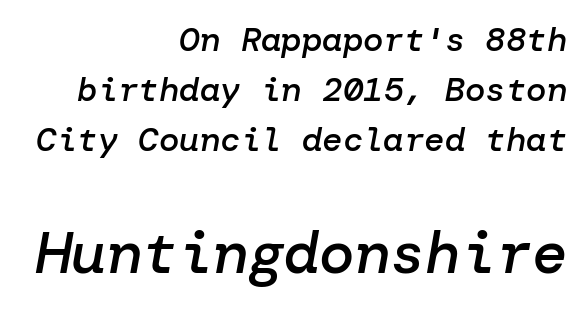
Q: Is the text bold? A: Semi-bold.
Q: Is the text italic (slanted)? A: Yes, it leans right by about 10 degrees.
Q: Is the text underlined? A: No.
Q: How is the paragraph aligned? A: Right-aligned.
Q: Is the spacing between letters normal or unusually wide? A: Normal.
Q: Is the spacing between lines tight, normal or loose? A: Normal.
Q: Which block of text is set in a larger size, the first (top) or the second (bottom)? A: The second (bottom) one.
Q: Width (condensed, normal, or wide)? A: Normal.
Q: Stroke contrast? A: Low.
Q: x-height? A: Medium.
